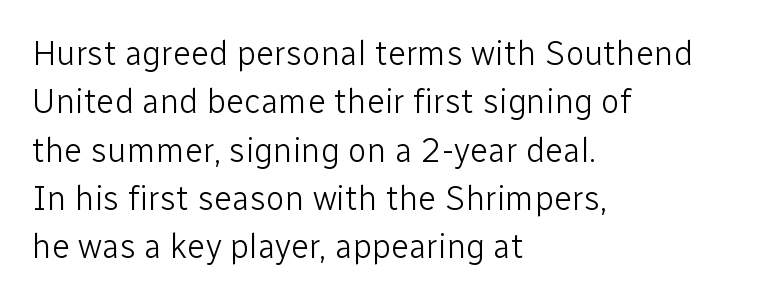
{"serif": "no", "italic": "no", "bold": "no", "weight": "light", "width": "normal", "stroke_contrast": "low", "x_height": "medium", "monospaced": "no", "underline": "no", "align": "left", "line_spacing": "normal", "line_spacing_ratio": 1.42, "letter_spacing": "normal", "letter_spacing_em": 0.0, "glyph_px": 34}
